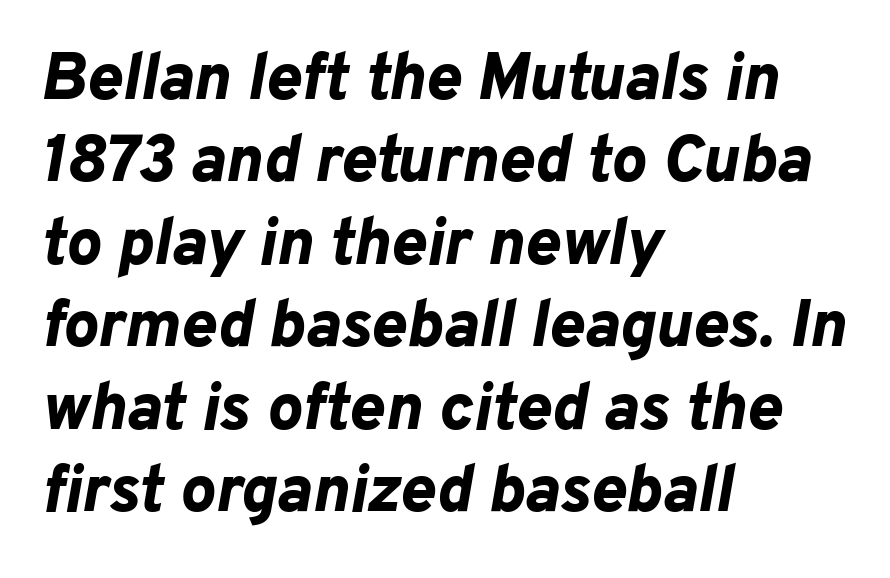
{"italic": "yes", "lean": "right", "slant_degrees": 10, "bold": "yes", "weight": "bold", "width": "normal", "stroke_contrast": "low", "x_height": "medium", "monospaced": "no", "underline": "no", "align": "left", "line_spacing": "normal", "line_spacing_ratio": 1.25, "letter_spacing": "normal", "letter_spacing_em": 0.0, "glyph_px": 66}
